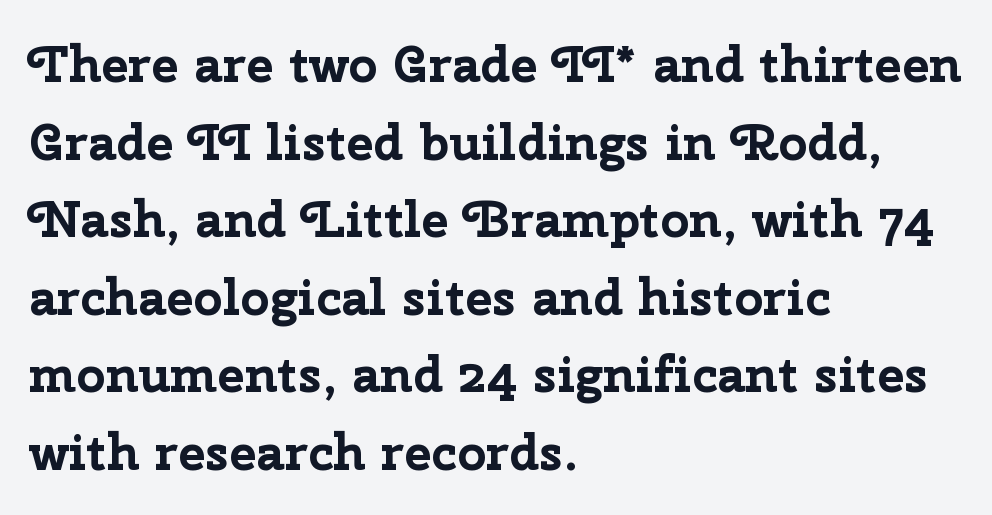
{"serif": "no", "italic": "no", "bold": "yes", "weight": "bold", "width": "normal", "stroke_contrast": "low", "x_height": "medium", "monospaced": "no", "underline": "no", "align": "left", "line_spacing": "normal", "line_spacing_ratio": 1.52, "letter_spacing": "normal", "letter_spacing_em": 0.0, "glyph_px": 51}
